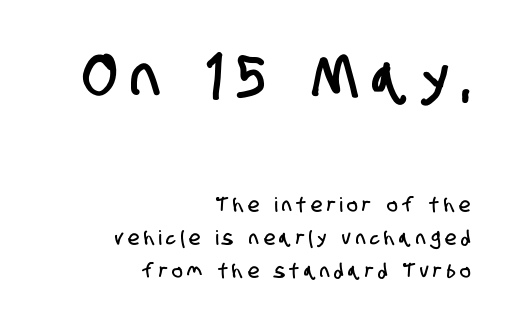
The tracking reads as deliberately expanded to a designer's eye. Vertically, the passage feels balanced, rows spaced as you'd expect. Character widths vary here, with narrow letters taking less room than wide ones. Is the lower block the larger one? No — the upper block carries the bigger type. Quick note: underline off. No feet cap the strokes, marking this as sans-serif type.
